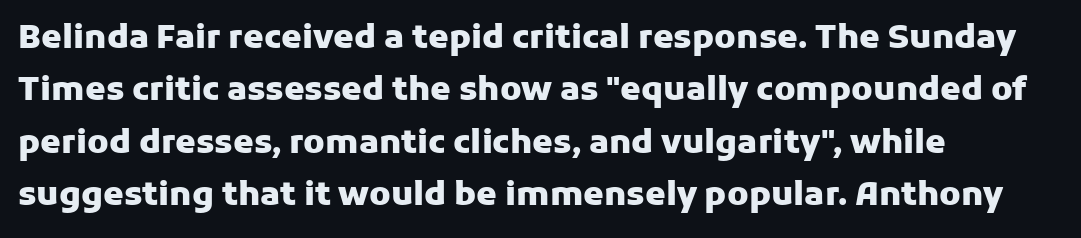
Which margin do the lines hug? The left one — the right edge is uneven. One glance says typical: line gaps are just what's usual. What weight is shown? A full bold with thick strokes. The typeface chosen for these lines omits serifs. This is roman type, the default non-slanted kind. Default kerning and tracking; the words read as compact shapes.
